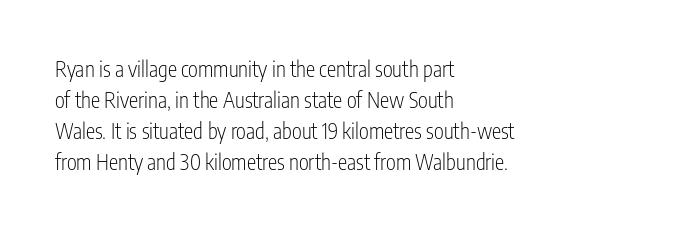
Q: Is the text bold? A: No.
Q: Is the text italic (slanted)? A: No, it is upright.
Q: Is the text underlined? A: No.
Q: How is the paragraph aligned? A: Left-aligned.
Q: Is the spacing between letters normal or unusually wide? A: Normal.
Q: Is the spacing between lines tight, normal or loose? A: Normal.
